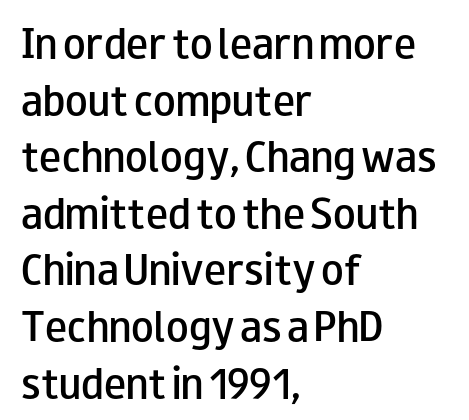
Q: Is the text bold? A: Semi-bold.
Q: Is the text italic (slanted)? A: No, it is upright.
Q: Is the typeface a serif or a sans-serif typeface? A: Sans-serif.
Q: Is the text underlined? A: No.
Q: How is the paragraph aligned? A: Left-aligned.
Q: Is the spacing between letters normal or unusually wide? A: Normal.
Q: Is the spacing between lines tight, normal or loose? A: Normal.
Q: Width (condensed, normal, or wide)? A: Wide.
Q: Stroke contrast? A: Low.
Q: x-height? A: Small.
Q: Monospaced? A: No.
